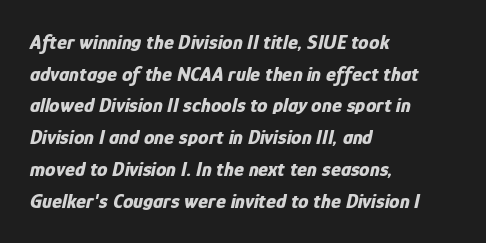
{"italic": "yes", "lean": "right", "slant_degrees": 12, "bold": "yes", "underline": "no", "align": "left", "line_spacing": "normal", "line_spacing_ratio": 1.51, "letter_spacing": "normal", "letter_spacing_em": 0.0, "glyph_px": 21}
